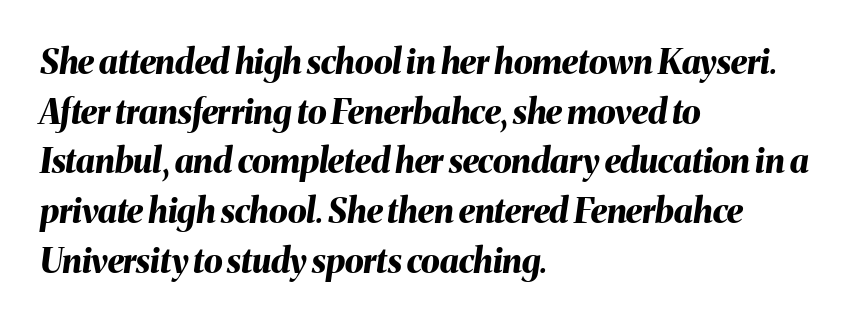
Q: Is the text bold? A: Yes.
Q: Is the text italic (slanted)? A: Yes, it leans right by about 8 degrees.
Q: Is the text underlined? A: No.
Q: How is the paragraph aligned? A: Left-aligned.
Q: Is the spacing between letters normal or unusually wide? A: Normal.
Q: Is the spacing between lines tight, normal or loose? A: Normal.
Q: Width (condensed, normal, or wide)? A: Normal.
Q: Stroke contrast? A: Medium.
Q: x-height? A: Medium.
Q: Monospaced? A: No.
